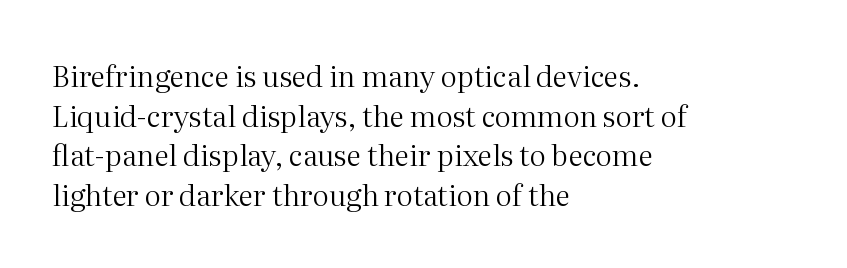
{"serif": "yes", "italic": "no", "bold": "no", "weight": "regular", "width": "normal", "stroke_contrast": "medium", "x_height": "medium", "monospaced": "no", "underline": "no", "align": "left", "line_spacing": "normal", "line_spacing_ratio": 1.37, "letter_spacing": "normal", "letter_spacing_em": 0.0, "glyph_px": 29}
